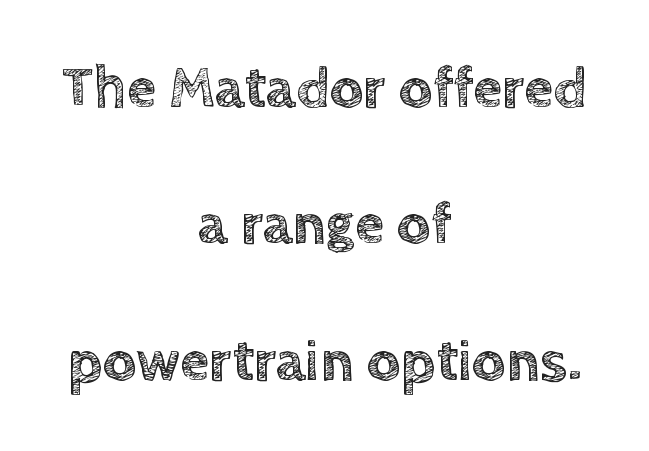
Successive baselines arrive slowly, with a big drop between each. The strip under each line holds only bare page. The rendering uses natural spacing where letterforms have individual widths. Each line is balanced around a shared central axis.
